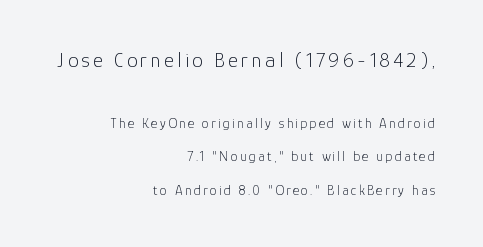
{"italic": "no", "bold": "no", "underline": "no", "align": "right", "line_spacing": "loose", "line_spacing_ratio": 2.39, "larger_block": "first", "size_ratio": 1.5, "glyph_px": 21}
